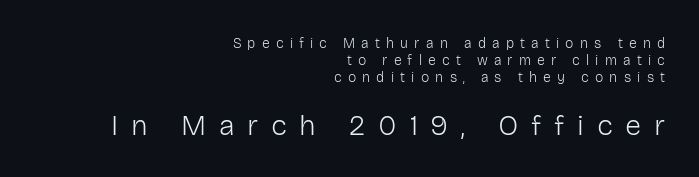
Italic? Not at all — the glyphs are vertical. Each stroke keeps to a modest, everyday thickness or less. Bigger letters appear in the bottom chunk; the top chunk is reduced. Looks like regular typesetting: each glyph gets only the width it needs. The text block is weighted toward the right margin, trailing off unevenly leftward. Lines of text with bare space underneath.
